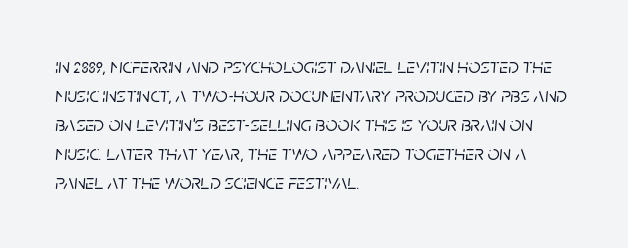
{"italic": "yes", "lean": "right", "slant_degrees": 5, "underline": "no", "align": "left", "line_spacing": "normal", "line_spacing_ratio": 1.38, "letter_spacing": "normal", "letter_spacing_em": 0.0, "glyph_px": 21}
